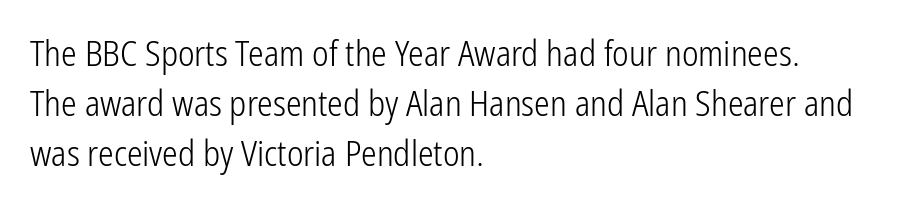
The lettering stays uniformly vertical, giving the passage a roman look. Think of a printed novel: that variable character pitch is what you see here. The typesetting does not lean heavy: it is not bold. A student would call this left alignment; a typographer would say flush left, rag right. The glyphs in this specimen are sans serif. The leading is moderate, giving the passage an even texture.
